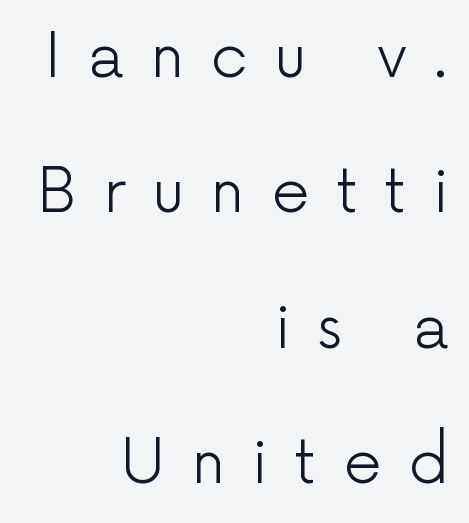
The image shows 61 px light sans-serif type, upright; set right-aligned, loose line spacing (2.22x), unusually wide letter spacing (+0.43 em), not underlined; low stroke contrast and a medium x-height.
